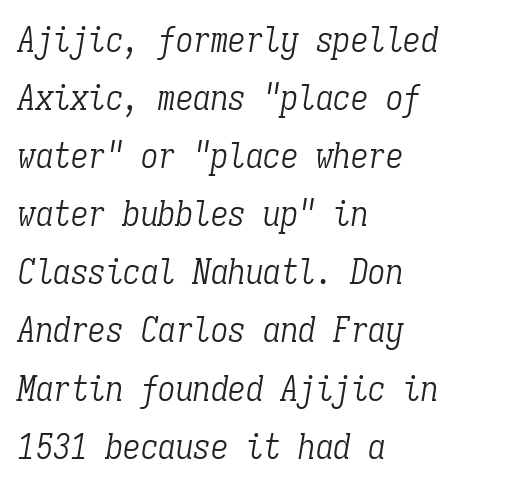
The typeface has the unassuming heft of standard copy or less. The space between consecutive lines is moderate. Descender tails drop into unmarked territory. Is this a sans? No — the strokes have serifs. This sample has the even, mechanical cadence of fixed-width lettering.
